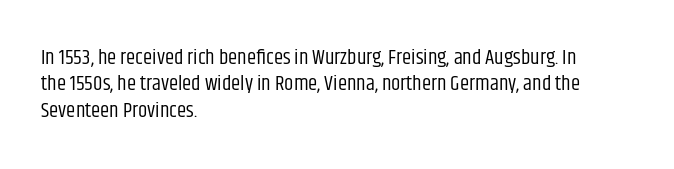
Q: Is the text bold? A: No.
Q: Is the text italic (slanted)? A: No, it is upright.
Q: Is the text underlined? A: No.
Q: How is the paragraph aligned? A: Left-aligned.
Q: Is the spacing between letters normal or unusually wide? A: Normal.
Q: Is the spacing between lines tight, normal or loose? A: Normal.
